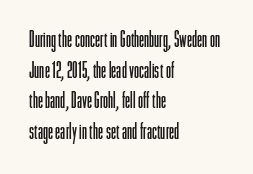
The image shows 23 px text type, upright; set left-aligned, normal line spacing (1.33x), normal letter spacing, not underlined.
